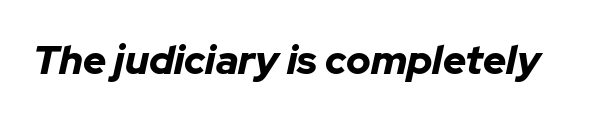
The image shows 40 px bold type, italic (leaning right); set normal letter spacing, not underlined; low stroke contrast and a medium x-height.
